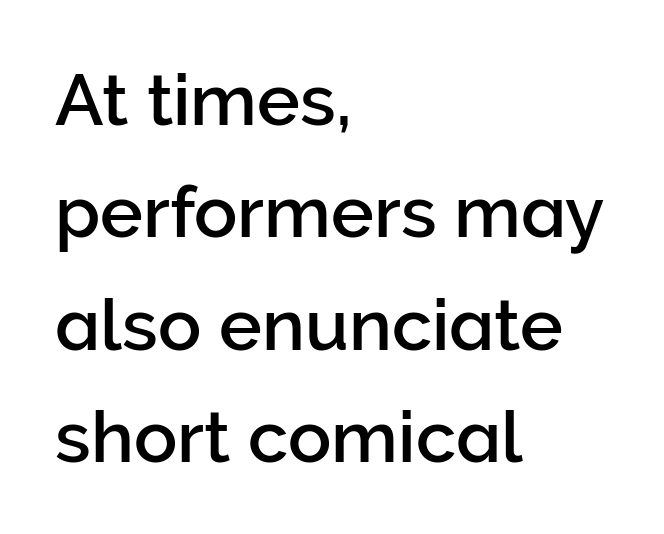
Q: Is the text italic (slanted)? A: No, it is upright.
Q: Is the typeface a serif or a sans-serif typeface? A: Sans-serif.
Q: Is the text underlined? A: No.
Q: How is the paragraph aligned? A: Left-aligned.
Q: Is the spacing between letters normal or unusually wide? A: Normal.
Q: Is the spacing between lines tight, normal or loose? A: Normal.
Q: Width (condensed, normal, or wide)? A: Normal.
Q: Stroke contrast? A: Low.
Q: x-height? A: Medium.
Q: Monospaced? A: No.
